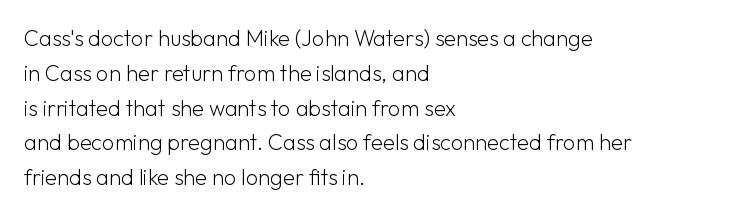
Q: Is the text bold? A: No.
Q: Is the text italic (slanted)? A: No, it is upright.
Q: Is the text underlined? A: No.
Q: How is the paragraph aligned? A: Left-aligned.
Q: Is the spacing between letters normal or unusually wide? A: Normal.
Q: Is the spacing between lines tight, normal or loose? A: Normal.
